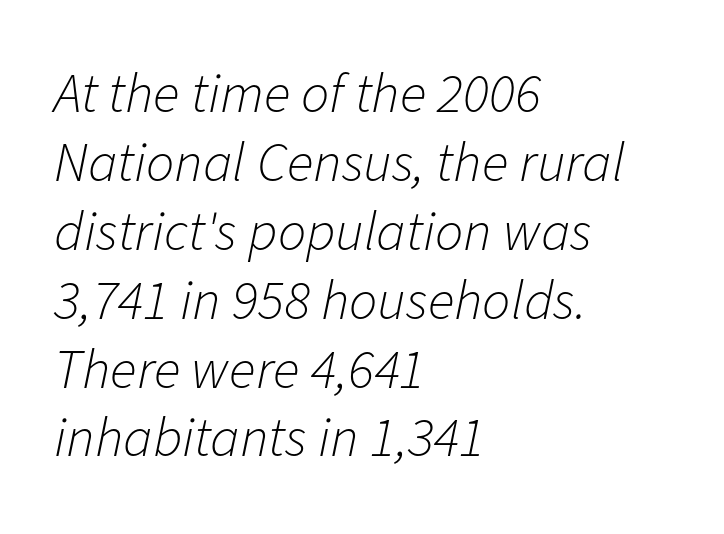
Is this a fixed-width face? No — the glyphs have proportional, varying widths. Nothing unusual about the tracking: characters are spaced as the font intends. A quiet, ordinary-to-light weight characterises the typeface. The face used here has a pronounced slope to its letters.
